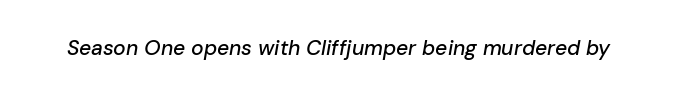
{"italic": "yes", "lean": "right", "slant_degrees": 10, "underline": "no", "letter_spacing": "normal", "letter_spacing_em": 0.0, "glyph_px": 21}
